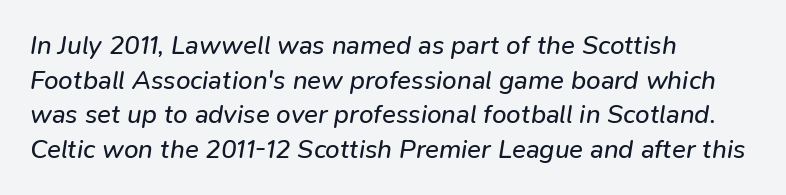
{"italic": "yes", "lean": "right", "slant_degrees": 9, "bold": "no", "underline": "no", "align": "left", "line_spacing": "normal", "line_spacing_ratio": 1.33, "letter_spacing": "normal", "letter_spacing_em": 0.0, "glyph_px": 26}
